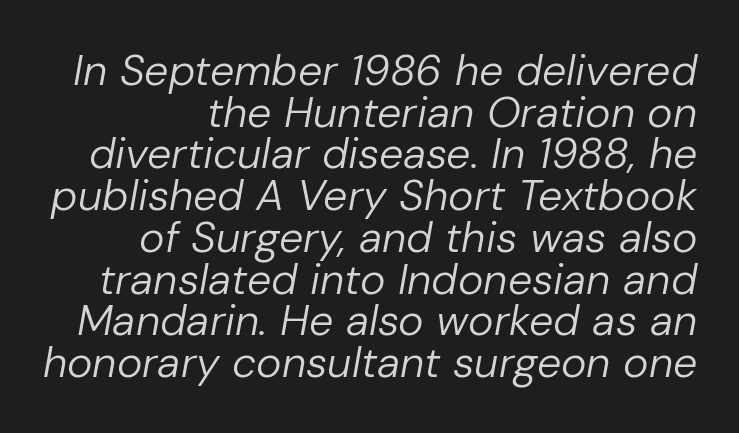
{"italic": "yes", "lean": "right", "slant_degrees": 10, "bold": "no", "weight": "regular", "width": "normal", "stroke_contrast": "low", "x_height": "medium", "monospaced": "no", "underline": "no", "line_spacing": "tight", "line_spacing_ratio": 0.97, "letter_spacing": "normal", "letter_spacing_em": 0.0, "glyph_px": 43}
